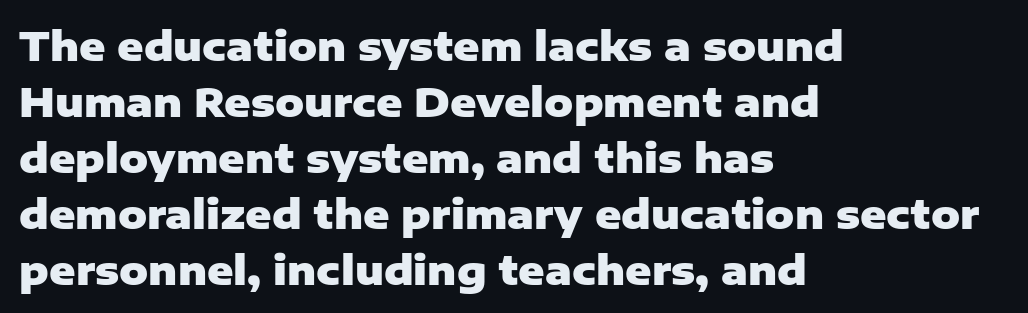
The image shows 40 px heavy sans-serif type, upright; set left-aligned, normal line spacing (1.4x), normal letter spacing, not underlined; low stroke contrast and a medium x-height.
